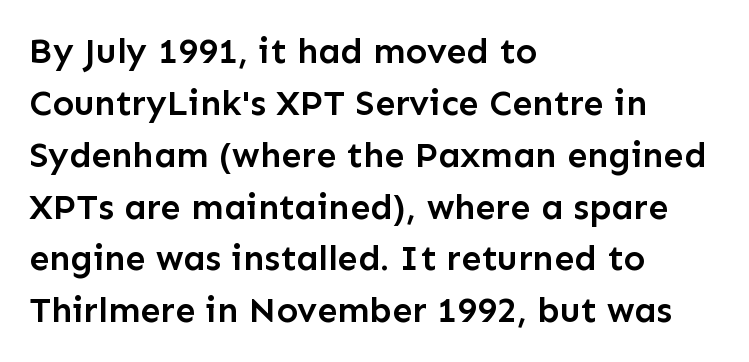
This is moderately heavy type, rendered in semibold. Plain, unruled lines of type. When letters stand straight like this, we call the style roman or upright. Reading down the block, your eye returns to a fixed left position each line. Letterform terminals end flat and unadorned throughout the passage. Quick note: interline space is typical.
